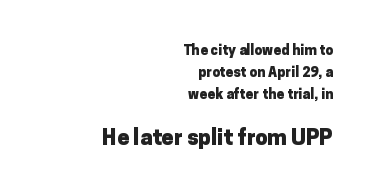
{"italic": "no", "bold": "yes", "underline": "no", "align": "right", "line_spacing": "normal", "line_spacing_ratio": 1.58, "letter_spacing": "normal", "letter_spacing_em": 0.0, "larger_block": "second", "size_ratio": 1.57, "glyph_px": 22}
